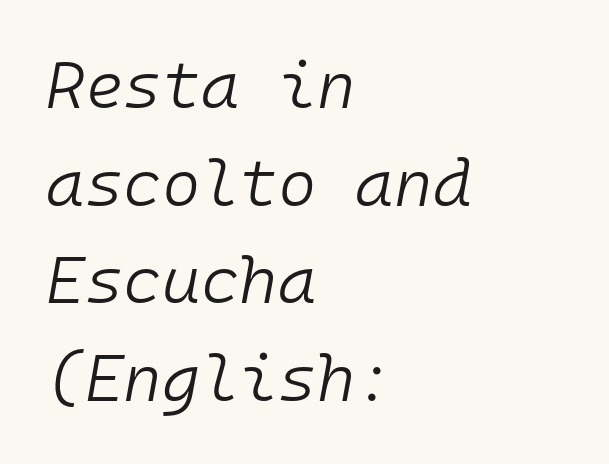
How are the letters spaced? Ordinarily, with no added tracking. If you measured baseline to baseline, you'd find a middling distance. Stems and bowls with no extra thickness — not bold. Italic? Definitely — the glyphs are oblique. You could count columns in this text — the font is strictly monospaced.
